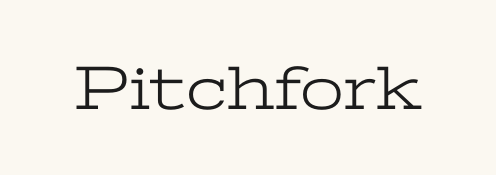
The image shows 63 px light, wide serif type, upright; set normal letter spacing, not underlined; low stroke contrast and a medium x-height.
